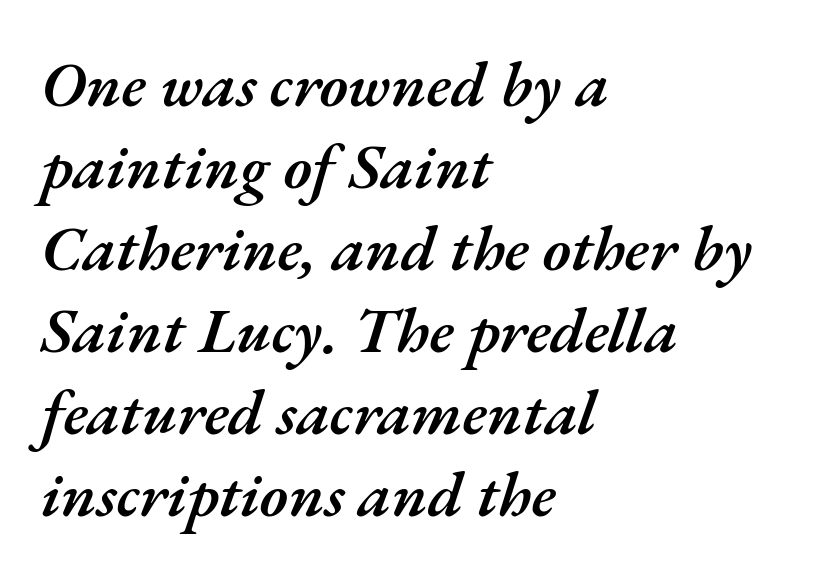
{"italic": "yes", "lean": "right", "slant_degrees": 17, "bold": "semi", "weight": "semibold", "width": "normal", "stroke_contrast": "medium", "x_height": "small", "monospaced": "no", "underline": "no", "align": "left", "line_spacing": "normal", "line_spacing_ratio": 1.28, "letter_spacing": "normal", "letter_spacing_em": 0.0, "glyph_px": 64}
